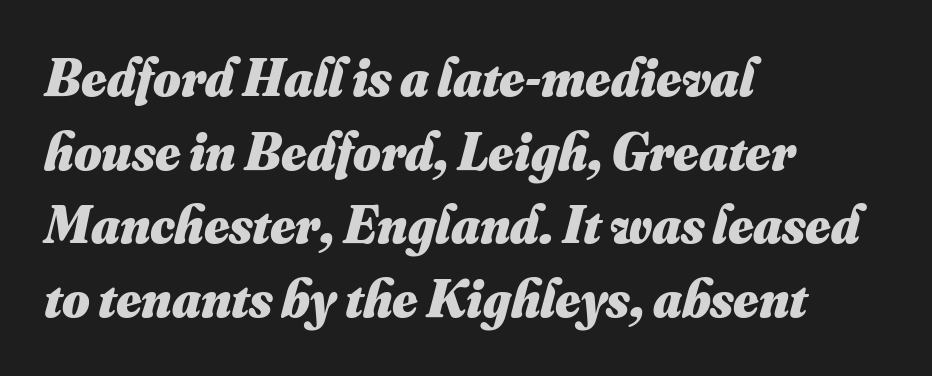
Q: Is the text bold? A: Yes.
Q: Is the text underlined? A: No.
Q: How is the paragraph aligned? A: Left-aligned.
Q: Is the spacing between letters normal or unusually wide? A: Normal.
Q: Is the spacing between lines tight, normal or loose? A: Normal.
Q: Width (condensed, normal, or wide)? A: Normal.
Q: Stroke contrast? A: Medium.
Q: x-height? A: Small.
Q: Monospaced? A: No.
